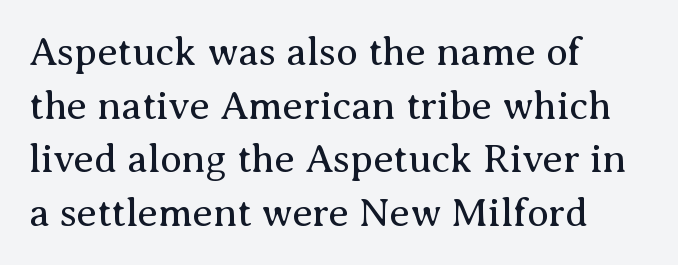
The image shows 40 px regular-weight serif type, upright; set left-aligned, normal line spacing (1.34x), normal letter spacing, not underlined; medium stroke contrast and a medium x-height.
